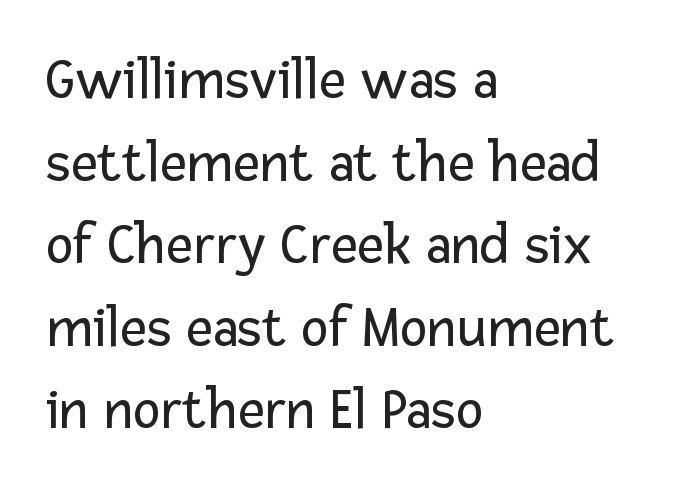
Q: Is the text bold? A: No.
Q: Is the text italic (slanted)? A: No, it is upright.
Q: Is the typeface a serif or a sans-serif typeface? A: Sans-serif.
Q: Is the text underlined? A: No.
Q: How is the paragraph aligned? A: Left-aligned.
Q: Is the spacing between letters normal or unusually wide? A: Normal.
Q: Is the spacing between lines tight, normal or loose? A: Normal.
Q: Width (condensed, normal, or wide)? A: Normal.
Q: Stroke contrast? A: Low.
Q: x-height? A: Medium.
Q: Monospaced? A: No.
